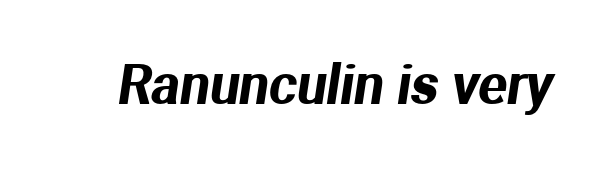
The image shows 53 px sans-serif type; set normal letter spacing, not underlined; medium stroke contrast and a medium x-height.
